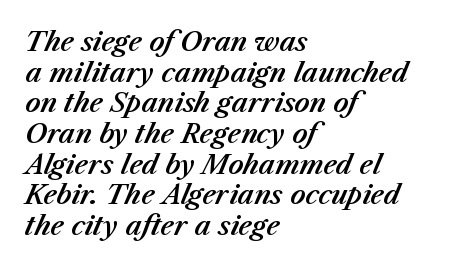
The image shows 26 px text type, italic (leaning right); set left-aligned, line spacing 1.18x, normal letter spacing, not underlined.
